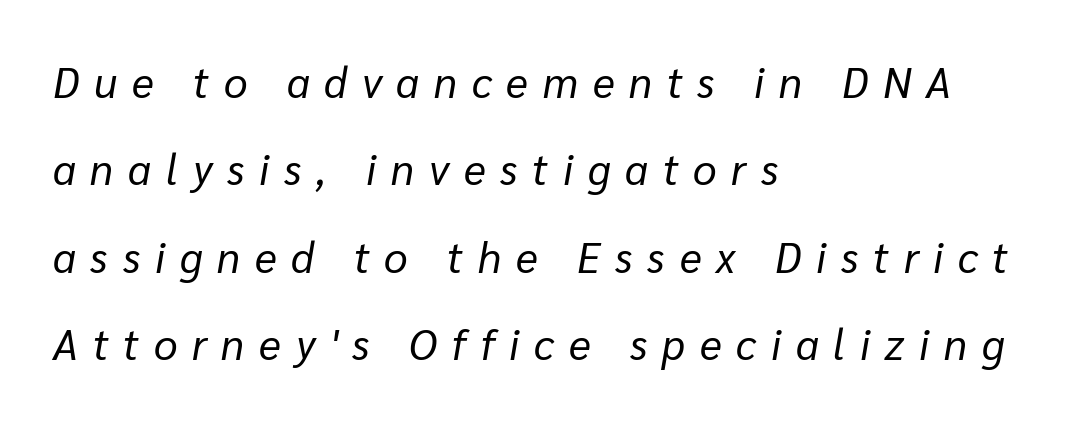
Q: Is the text bold? A: No.
Q: Is the text italic (slanted)? A: Yes, it leans right by about 10 degrees.
Q: Is the text underlined? A: No.
Q: How is the paragraph aligned? A: Left-aligned.
Q: Is the spacing between letters normal or unusually wide? A: Unusually wide.
Q: Is the spacing between lines tight, normal or loose? A: Loose.
Q: Width (condensed, normal, or wide)? A: Normal.
Q: Stroke contrast? A: Low.
Q: x-height? A: Medium.
Q: Monospaced? A: No.
